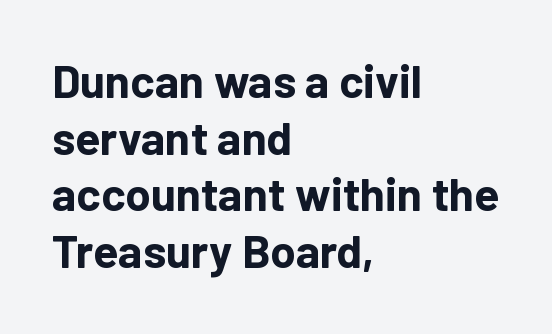
{"serif": "no", "italic": "no", "bold": "yes", "weight": "bold", "width": "normal", "stroke_contrast": "low", "x_height": "medium", "monospaced": "no", "underline": "no", "align": "left", "line_spacing_ratio": 1.23, "letter_spacing": "normal", "letter_spacing_em": 0.0, "glyph_px": 46}
